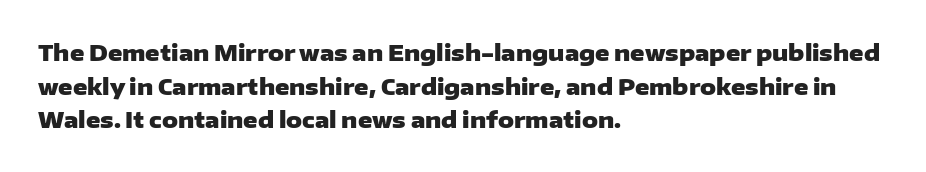
This sample is left-justified, so line endings fall wherever the words run out. Ascenders rise straight up at ninety degrees. Notice how descenders clear the ascenders below comfortably — that's standard leading. Is the type bold? Yes — the strokes are clearly thick and heavy.
